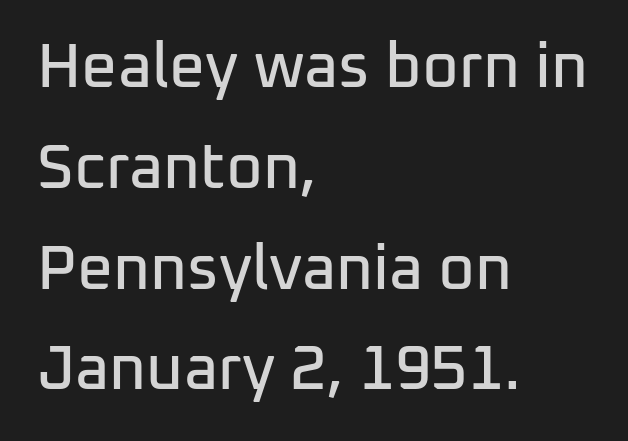
The image shows 63 px sans-serif type, upright; set left-aligned, normal line spacing (1.6x), normal letter spacing, not underlined; low stroke contrast and a medium x-height.
